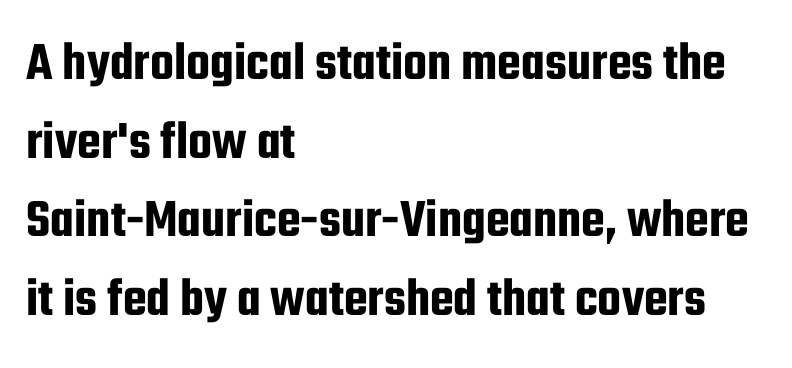
{"serif": "no", "italic": "no", "width": "condensed", "stroke_contrast": "low", "x_height": "medium", "monospaced": "no", "underline": "no", "align": "left", "line_spacing": "normal", "line_spacing_ratio": 1.43, "letter_spacing": "normal", "letter_spacing_em": 0.0, "glyph_px": 55}
